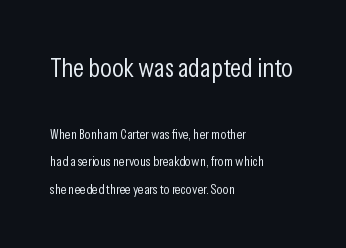
Standard letterfit; no display-style spreading of the glyphs. If you measured baseline to baseline, you'd find a long distance. Each stroke keeps to a modest, everyday thickness or less. No italicization has been applied; the sample stays upright. Check the space under the baseline: it is left empty. Type size steps down from the first block to the second.
